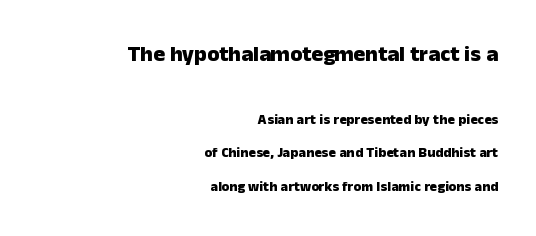
The words here are not underlined. Typographic density is high because the face is bold. Vertical spacing — loose. The typography opts for an upright posture over an oblique one.
